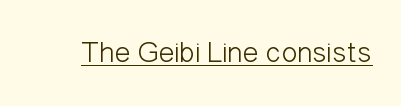
{"serif": "no", "italic": "no", "bold": "no", "weight": "light", "width": "condensed", "stroke_contrast": "low", "x_height": "medium", "monospaced": "no", "underline": "yes", "letter_spacing": "normal", "letter_spacing_em": 0.0, "glyph_px": 30}
